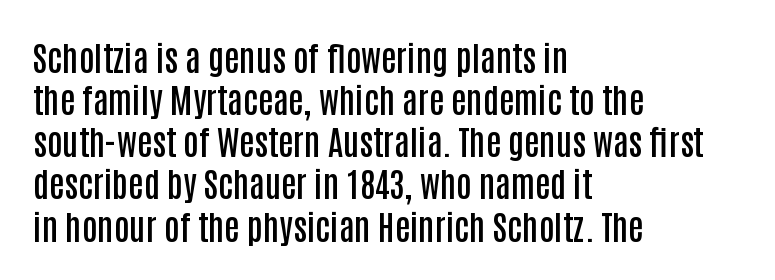
{"serif": "no", "italic": "no", "bold": "semi", "weight": "semibold", "width": "condensed", "stroke_contrast": "low", "x_height": "large", "monospaced": "no", "underline": "no", "align": "left", "line_spacing_ratio": 1.24, "letter_spacing": "normal", "letter_spacing_em": 0.0, "glyph_px": 34}
